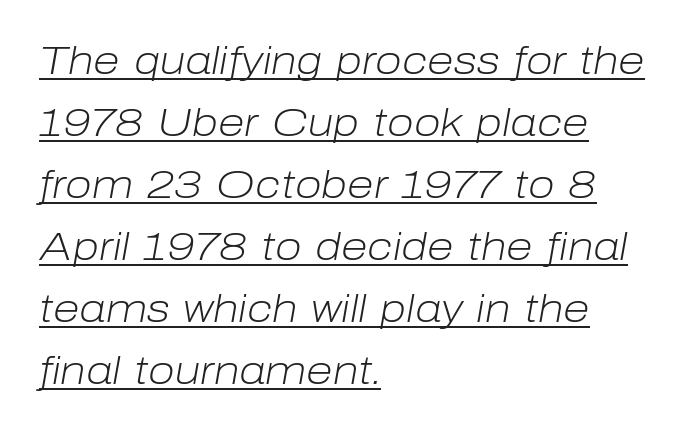
Heft: none added — not bold. Students, observe the line beneath the letters — that is underlining. Layout note: lines flush left. Spacing between characters is what you'd get straight out of the box. The letters advance in unequal steps, a hallmark of proportional type. Successive baselines arrive at the customary interval.
